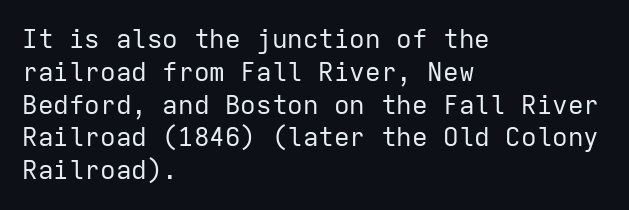
Check the space under the baseline: it is left empty. Posture: upright roman. Is the type heavy? It reads as light-to-regular instead. One-word summary of the alignment: left. The line-height multiplier appears to be the usual default.
